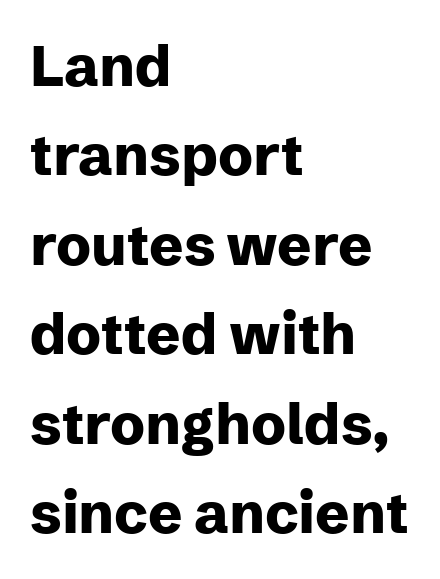
Italic? Not at all — the glyphs are vertical. Students, this is bold: see how much ink each stroke carries. Letterform terminals end flat and unadorned throughout the passage. How are the letters spaced? Ordinarily, with no added tracking.
